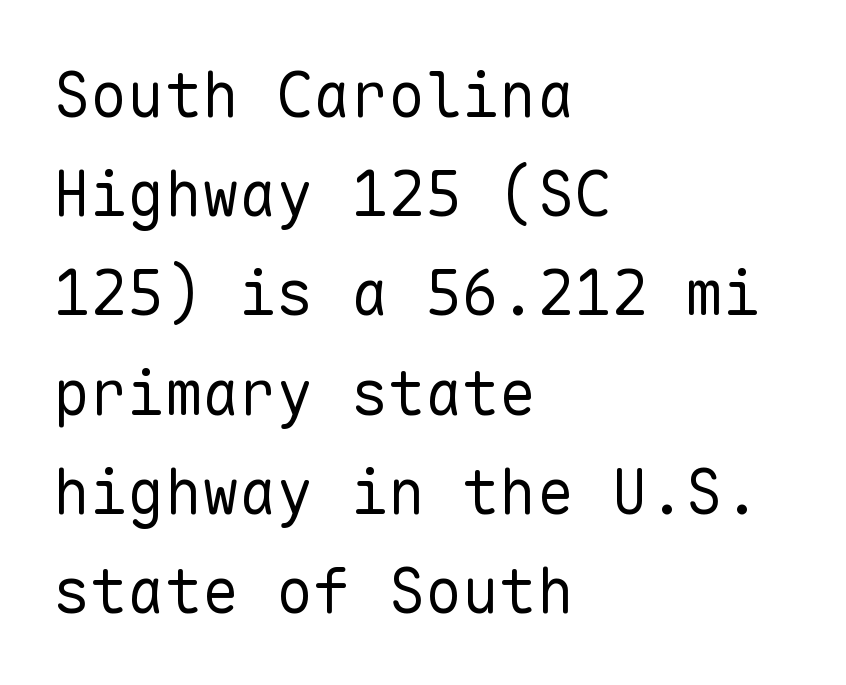
There is no visible air inserted between adjacent glyphs. Look at the bottom of the vertical strokes: they stop flat, with no serifs. Horizontally, the lines are justified to the leading edge only. Fixed-width glyphs throughout — classic coding-font behaviour.
